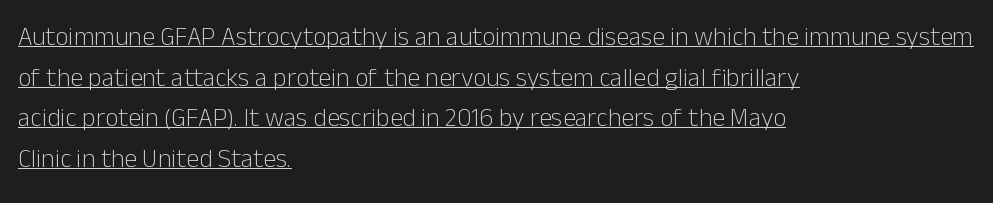
Notice how descenders clear the ascenders below comfortably — that's standard leading. The font is comparable to plain body text, perhaps lighter. The horizontal fit of the characters is conventional and even. Designer's note — italics off, roman on. Horizontally, the lines are justified to the leading edge only. This rendering features underlined lettering.
